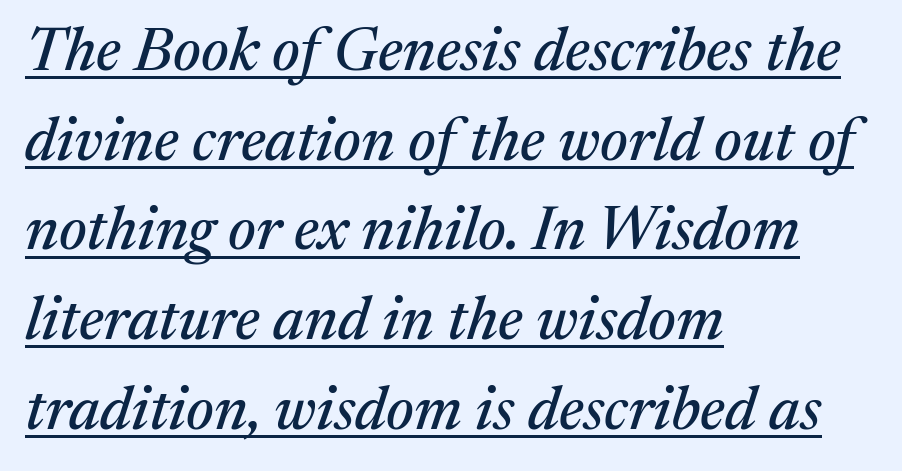
The image shows 61 px serif type, italic (leaning right); set left-aligned, normal line spacing (1.47x), normal letter spacing, underlined; medium stroke contrast and a medium x-height.
